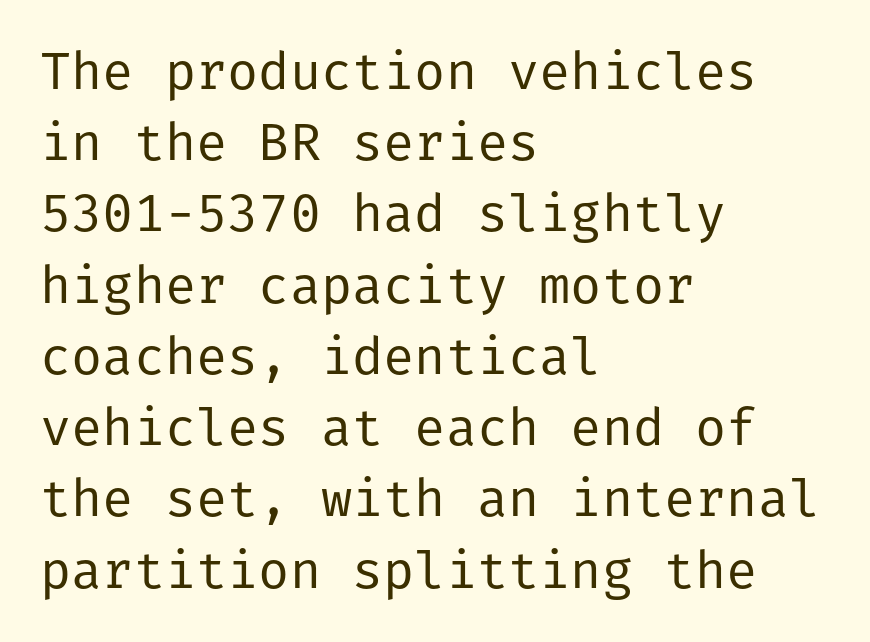
{"serif": "no", "italic": "no", "bold": "no", "weight": "regular", "width": "normal", "stroke_contrast": "low", "x_height": "medium", "underline": "no", "align": "left", "line_spacing": "normal", "line_spacing_ratio": 1.37, "letter_spacing": "normal", "letter_spacing_em": 0.0, "glyph_px": 52}
